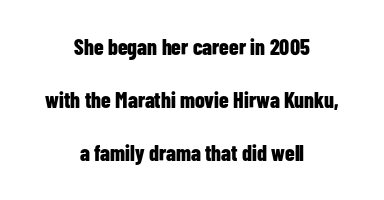
The image shows 22 px bold type, upright; set centered, loose line spacing (2.42x), normal letter spacing, not underlined.
